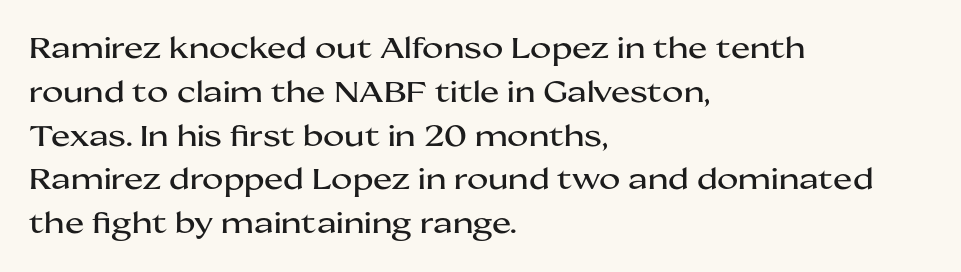
The image shows 29 px wide type, upright; set left-aligned, normal line spacing (1.51x), normal letter spacing, not underlined; medium stroke contrast and a medium x-height.
